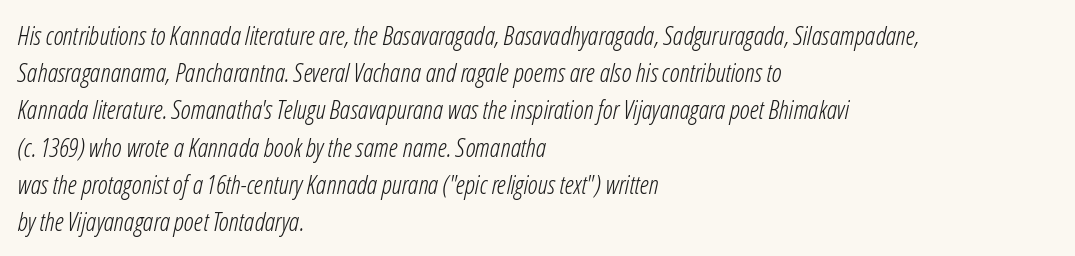
The image shows 26 px text type, italic (leaning right); set left-aligned, normal line spacing (1.43x), normal letter spacing, not underlined.
